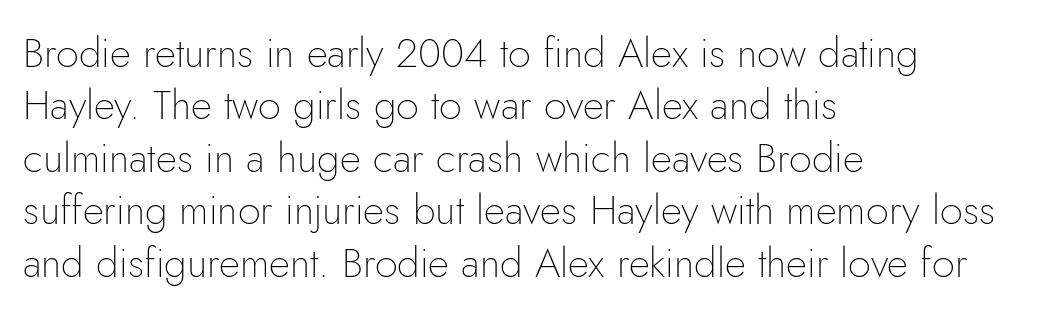
{"serif": "no", "italic": "no", "bold": "no", "weight": "thin", "width": "normal", "stroke_contrast": "low", "x_height": "small", "monospaced": "no", "underline": "no", "align": "left", "line_spacing": "normal", "line_spacing_ratio": 1.28, "letter_spacing": "normal", "letter_spacing_em": 0.0, "glyph_px": 41}
